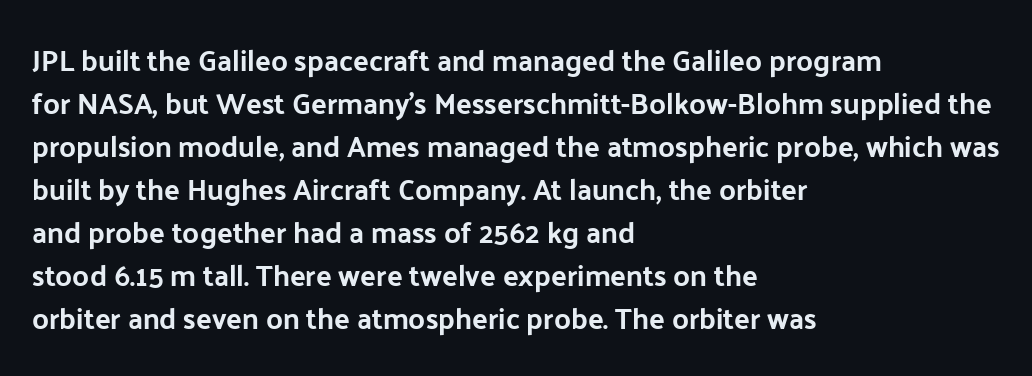
Q: Is the text italic (slanted)? A: No, it is upright.
Q: Is the typeface a serif or a sans-serif typeface? A: Sans-serif.
Q: Is the text underlined? A: No.
Q: How is the paragraph aligned? A: Left-aligned.
Q: Is the spacing between letters normal or unusually wide? A: Normal.
Q: Is the spacing between lines tight, normal or loose? A: Normal.
Q: Width (condensed, normal, or wide)? A: Normal.
Q: Stroke contrast? A: Low.
Q: x-height? A: Medium.
Q: Monospaced? A: No.
